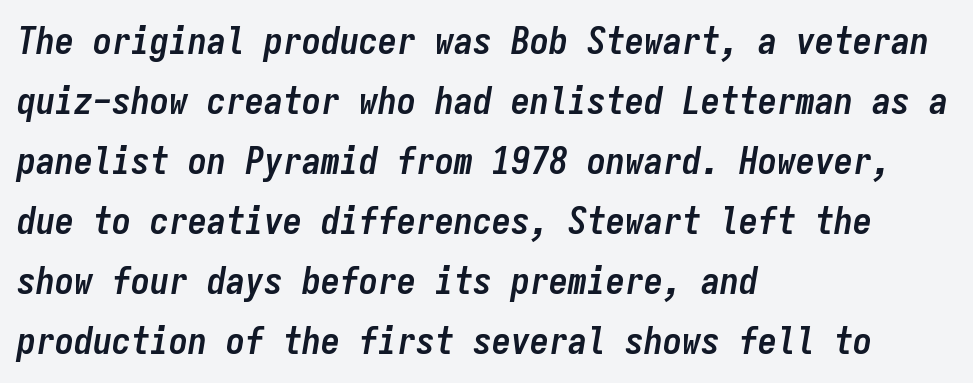
These lines keep a tight, regular rhythm from letter to letter. Note the uniform advance width — an 'i' takes as much space as an 'm'. Summary of weight: heavy, a full bold. This rendering uses left alignment, leaving the right contour irregular.
